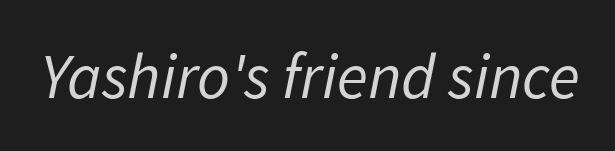
The image shows 64 px regular-weight type, italic (leaning right); set normal letter spacing, not underlined; low stroke contrast and a medium x-height.
